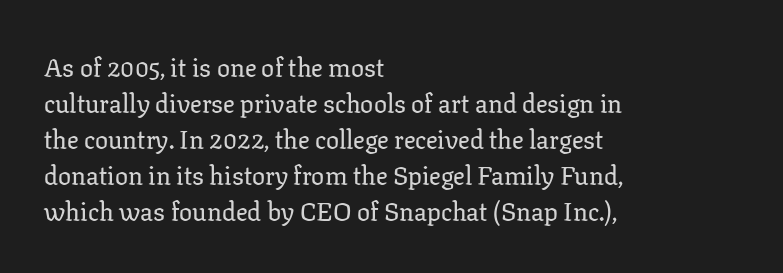
{"italic": "no", "underline": "no", "align": "left", "line_spacing": "normal", "line_spacing_ratio": 1.38, "letter_spacing": "normal", "letter_spacing_em": 0.0, "glyph_px": 26}
